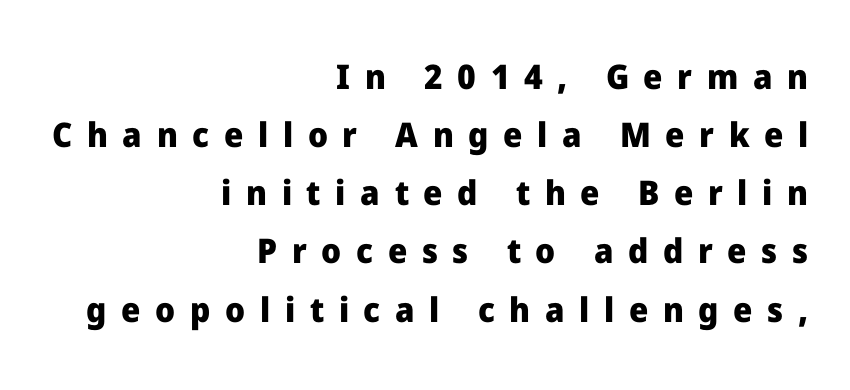
Q: Is the text bold? A: Yes.
Q: Is the text italic (slanted)? A: No, it is upright.
Q: Is the typeface a serif or a sans-serif typeface? A: Sans-serif.
Q: Is the text underlined? A: No.
Q: How is the paragraph aligned? A: Right-aligned.
Q: Is the spacing between letters normal or unusually wide? A: Unusually wide.
Q: Width (condensed, normal, or wide)? A: Normal.
Q: Stroke contrast? A: Low.
Q: x-height? A: Medium.
Q: Monospaced? A: No.
